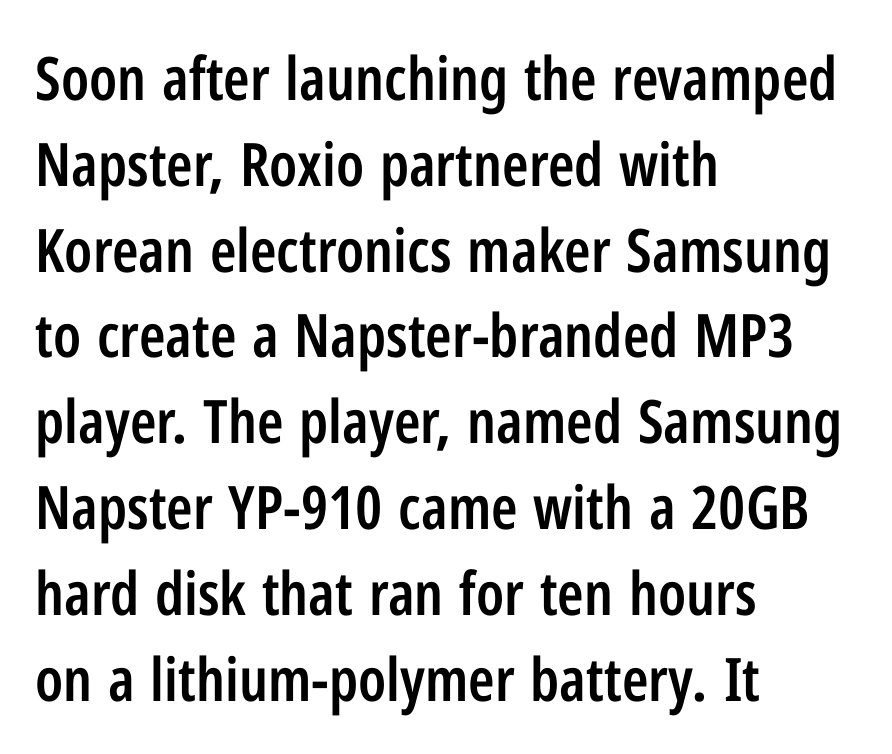
The image shows 60 px semibold, condensed sans-serif type, upright; set left-aligned, normal line spacing (1.43x), normal letter spacing, not underlined; low stroke contrast and a medium x-height.
